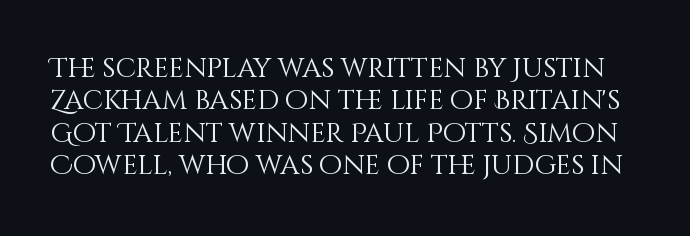
It's the straight-up-and-down kind of type. You could call the tracking neutral — neither tight nor loose. A quiet, ordinary-to-light weight characterises the typeface. Plain, unruled lines of type.
